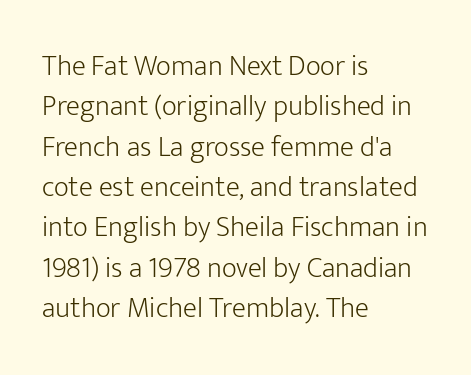
Q: Is the text bold? A: No.
Q: Is the text italic (slanted)? A: No, it is upright.
Q: Is the typeface a serif or a sans-serif typeface? A: Sans-serif.
Q: Is the text underlined? A: No.
Q: How is the paragraph aligned? A: Left-aligned.
Q: Is the spacing between letters normal or unusually wide? A: Normal.
Q: Is the spacing between lines tight, normal or loose? A: Normal.
Q: Width (condensed, normal, or wide)? A: Normal.
Q: Stroke contrast? A: Low.
Q: x-height? A: Medium.
Q: Monospaced? A: No.
